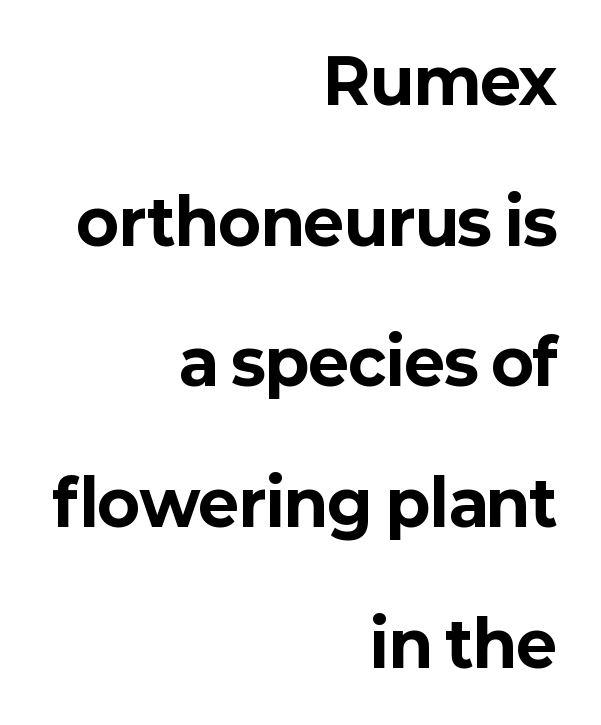
Strong, thick strokes mark this as bold type. These lines are rendered in a variable-pitch font. Does the lettering tilt? It doesn't — this is upright. Descender tails drop into unmarked territory. The rendering uses a large line-height, opening up the rows.
